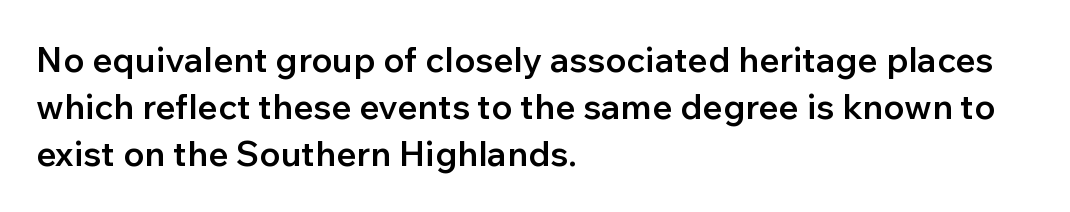
A typesetter would call this leading conventional body-copy spacing. Typeset ragged right — the left edge is the straight one. Examine the stroke ends and you'll find no serifs. The area under the type is left untouched. The letterforms sit shoulder to shoulder at normal distance.
